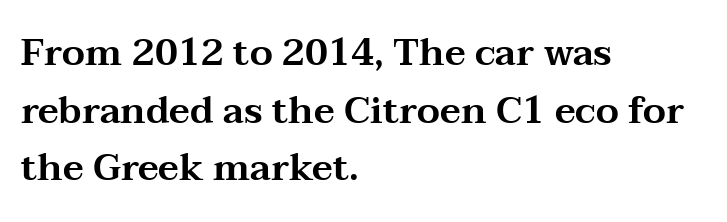
The image shows 37 px wide serif type, upright; set left-aligned, normal line spacing (1.56x), normal letter spacing, not underlined; medium stroke contrast and a medium x-height.
